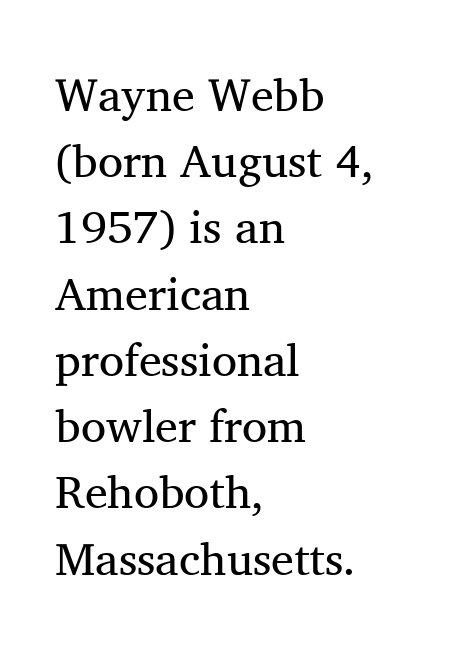
Q: Is the text bold? A: No.
Q: Is the text italic (slanted)? A: No, it is upright.
Q: Is the typeface a serif or a sans-serif typeface? A: Serif.
Q: Is the text underlined? A: No.
Q: How is the paragraph aligned? A: Left-aligned.
Q: Is the spacing between letters normal or unusually wide? A: Normal.
Q: Is the spacing between lines tight, normal or loose? A: Normal.
Q: Width (condensed, normal, or wide)? A: Normal.
Q: Stroke contrast? A: Medium.
Q: x-height? A: Medium.
Q: Monospaced? A: No.
